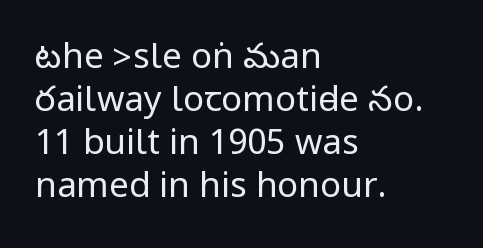
Q: Is the text bold? A: No.
Q: Is the text italic (slanted)? A: No, it is upright.
Q: Is the typeface a serif or a sans-serif typeface? A: Sans-serif.
Q: Is the text underlined? A: No.
Q: How is the paragraph aligned? A: Left-aligned.
Q: Is the spacing between letters normal or unusually wide? A: Normal.
Q: Width (condensed, normal, or wide)? A: Condensed.
Q: Stroke contrast? A: Low.
